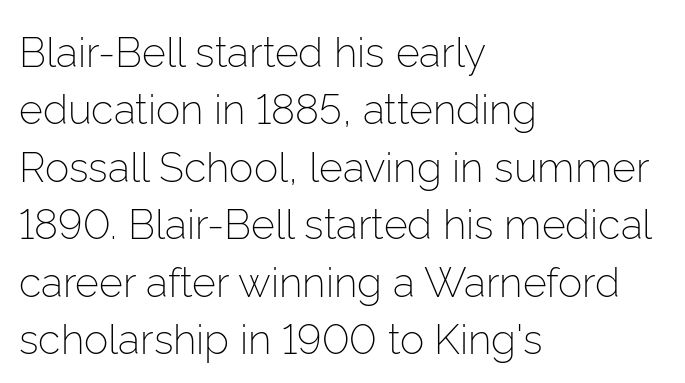
The image shows 41 px light sans-serif type, upright; set left-aligned, normal line spacing (1.4x), normal letter spacing, not underlined; low stroke contrast and a medium x-height.
